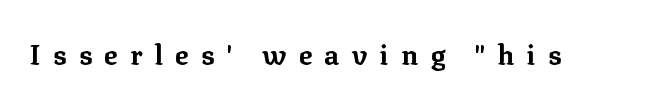
Q: Is the text bold? A: Yes.
Q: Is the text italic (slanted)? A: No, it is upright.
Q: Is the typeface a serif or a sans-serif typeface? A: Serif.
Q: Is the text underlined? A: No.
Q: Is the spacing between letters normal or unusually wide? A: Unusually wide.
Q: Width (condensed, normal, or wide)? A: Normal.
Q: Stroke contrast? A: Low.
Q: x-height? A: Medium.
Q: Monospaced? A: No.
